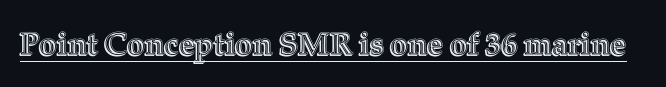
{"italic": "no", "width": "normal", "x_height": "medium", "monospaced": "no", "underline": "yes", "letter_spacing": "normal", "letter_spacing_em": 0.0, "glyph_px": 31}
